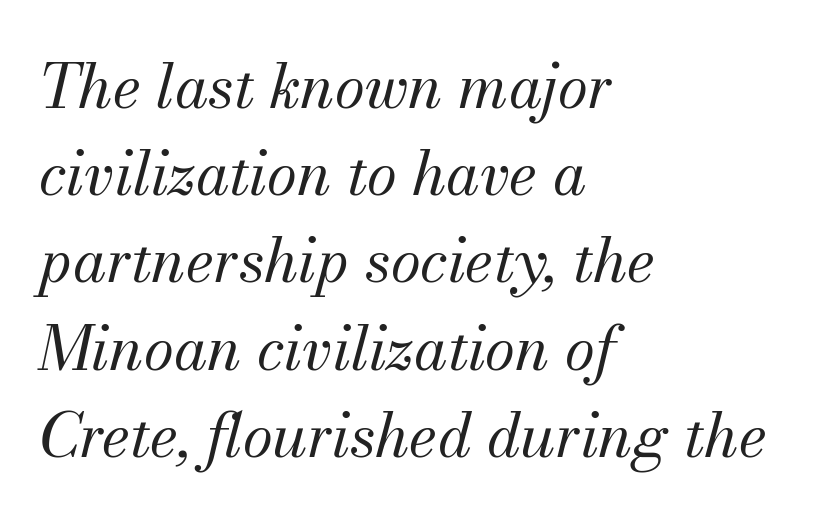
The image shows 61 px regular-weight serif type, italic (leaning right); set left-aligned, normal line spacing (1.43x), normal letter spacing, not underlined; medium stroke contrast and a small x-height.
